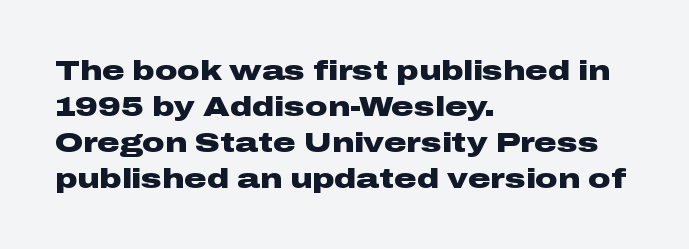
{"serif": "no", "italic": "no", "bold": "yes", "weight": "heavy", "width": "wide", "stroke_contrast": "low", "x_height": "medium", "monospaced": "no", "underline": "no", "align": "left", "line_spacing": "normal", "line_spacing_ratio": 1.28, "letter_spacing": "normal", "letter_spacing_em": 0.0, "glyph_px": 28}
